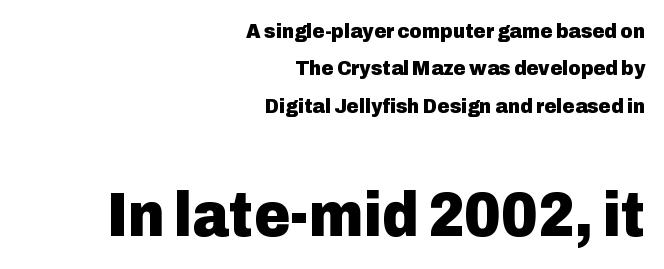
{"serif": "no", "italic": "no", "bold": "yes", "weight": "heavy", "width": "normal", "stroke_contrast": "low", "x_height": "medium", "monospaced": "no", "underline": "no", "align": "right", "line_spacing_ratio": 1.78, "letter_spacing": "normal", "letter_spacing_em": 0.0, "larger_block": "second", "size_ratio": 2.95, "glyph_px": 62}
